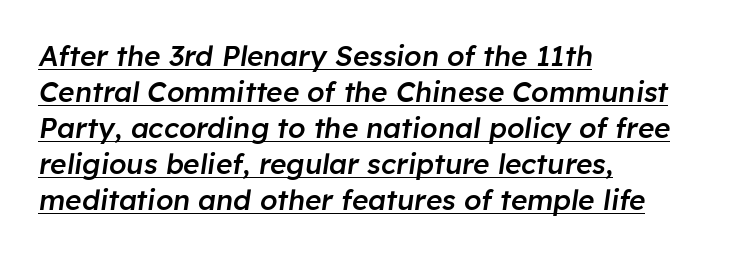
The image shows 28 px semibold type, italic (leaning right); set left-aligned, normal line spacing (1.29x), normal letter spacing, underlined; low stroke contrast and a medium x-height.
